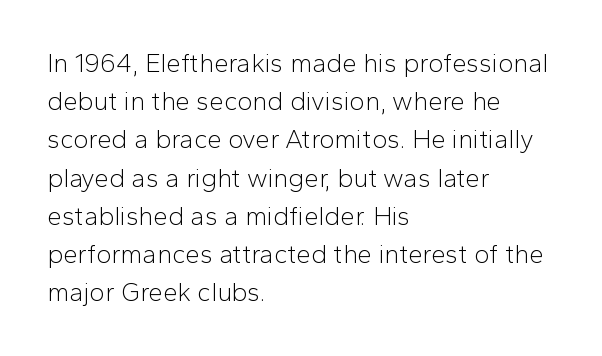
Q: Is the text bold? A: No.
Q: Is the text italic (slanted)? A: No, it is upright.
Q: Is the text underlined? A: No.
Q: How is the paragraph aligned? A: Left-aligned.
Q: Is the spacing between letters normal or unusually wide? A: Normal.
Q: Is the spacing between lines tight, normal or loose? A: Normal.
